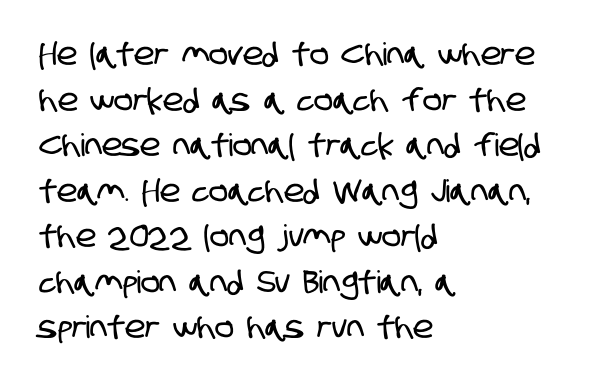
The image shows 31 px condensed sans-serif type; set left-aligned, normal line spacing (1.47x), normal letter spacing, not underlined; low stroke contrast and a large x-height.
